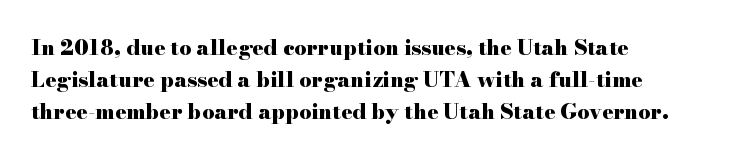
{"italic": "no", "bold": "yes", "underline": "no", "align": "left", "line_spacing": "normal", "line_spacing_ratio": 1.53, "letter_spacing": "normal", "letter_spacing_em": 0.0, "glyph_px": 21}
